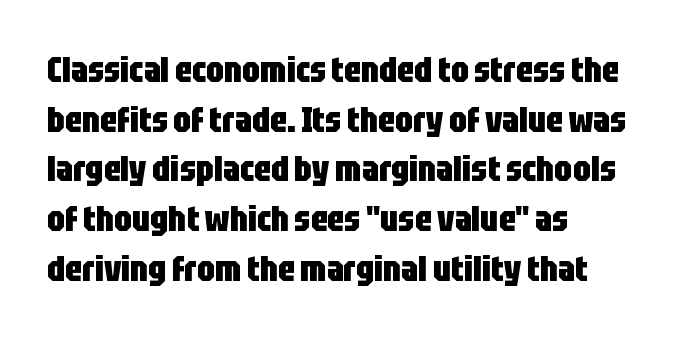
The image shows 35 px heavy, condensed sans-serif type, upright; set left-aligned, normal line spacing (1.42x), normal letter spacing, not underlined; low stroke contrast and a large x-height.
